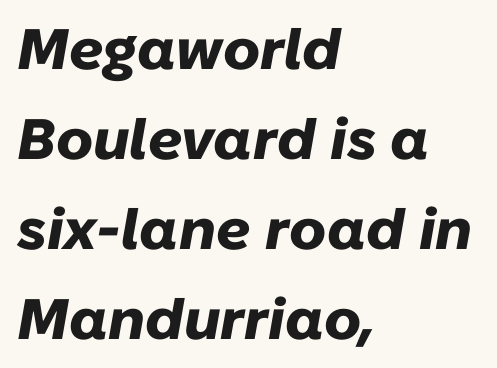
The compositor pushed each line to the left boundary. The whole block is typeset with a tilt. Descenders are the only things crossing below the line. Students, note that the glyphs here touch the page at normal intervals. Students, observe: this is what conventionally led text looks like.
